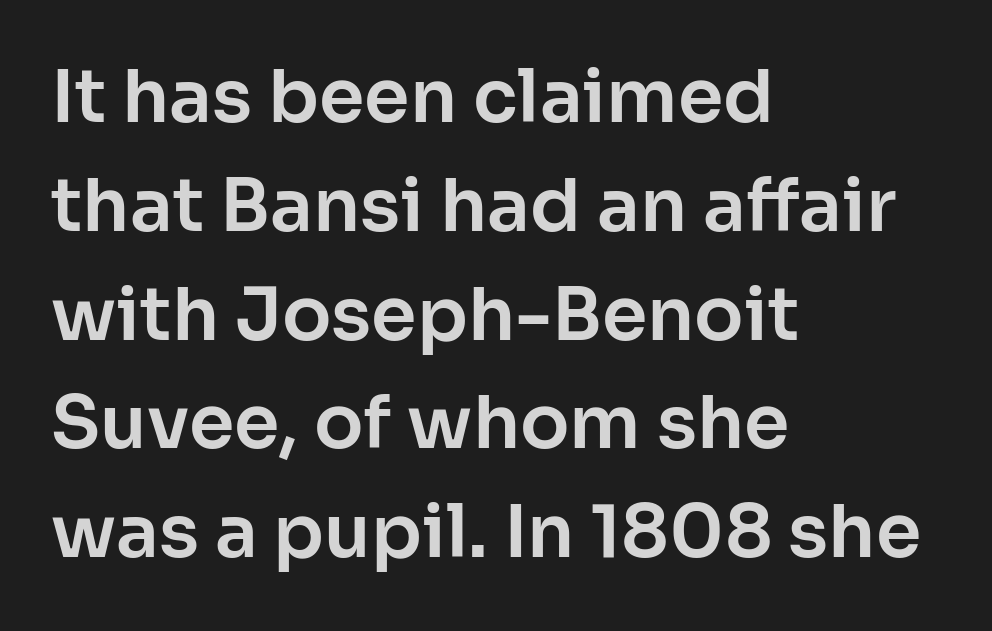
{"serif": "no", "italic": "no", "width": "normal", "stroke_contrast": "low", "x_height": "medium", "monospaced": "no", "underline": "no", "align": "left", "line_spacing": "normal", "line_spacing_ratio": 1.49, "letter_spacing": "normal", "letter_spacing_em": 0.0, "glyph_px": 73}
